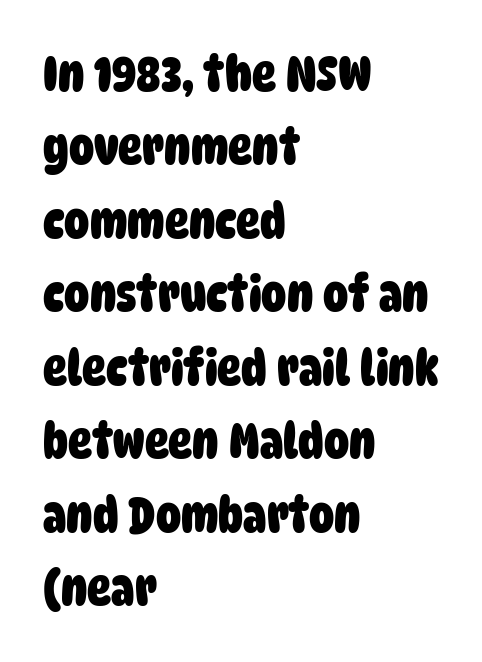
Q: Is the text bold? A: Yes.
Q: Is the typeface a serif or a sans-serif typeface? A: Sans-serif.
Q: Is the text underlined? A: No.
Q: How is the paragraph aligned? A: Left-aligned.
Q: Is the spacing between letters normal or unusually wide? A: Normal.
Q: Is the spacing between lines tight, normal or loose? A: Normal.
Q: Width (condensed, normal, or wide)? A: Condensed.
Q: Stroke contrast? A: Low.
Q: x-height? A: Large.
Q: Monospaced? A: No.
